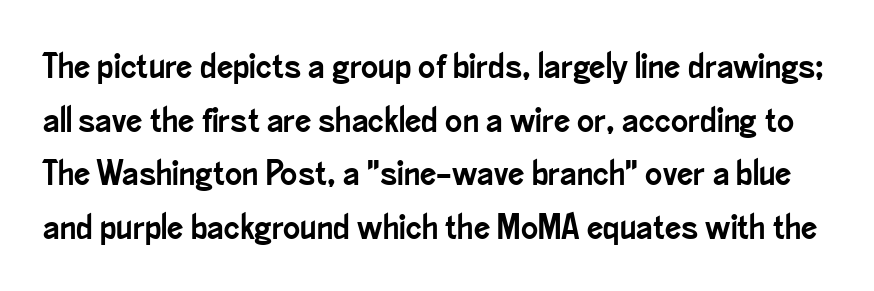
Note: no serifs on the glyphs. The letterforms sit shoulder to shoulder at normal distance. This sample keeps an unexceptional amount of space between lines. Rule under the text: the space is simply empty.
